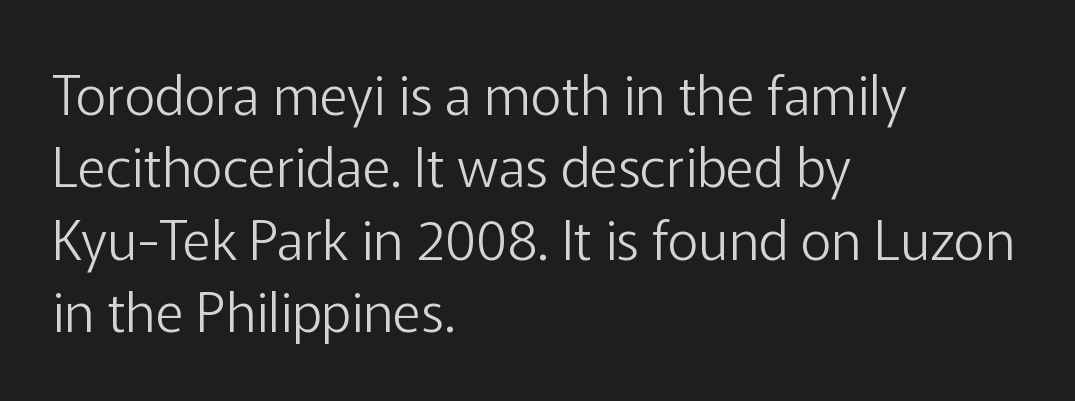
The image shows 54 px light sans-serif type, upright; set left-aligned, normal line spacing (1.34x), normal letter spacing, not underlined; low stroke contrast and a medium x-height.
